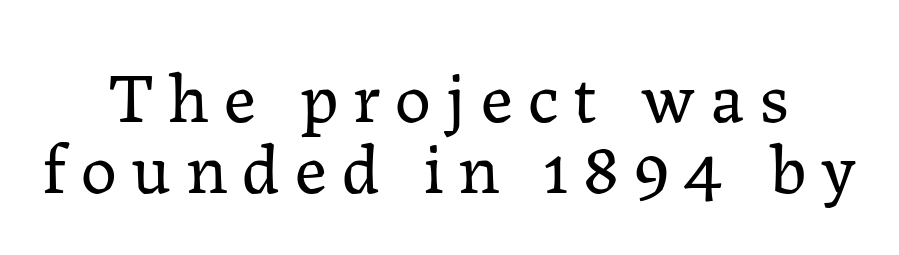
Weight: regular or lighter. Is this a fixed-width face? No — the glyphs have proportional, varying widths. Interline gaps are noticeably narrow in this sample. Old-style or modern, the face here clearly has serifs. Line starts and ends both wander, symmetrically. Rendered with straight, roman letterforms.
